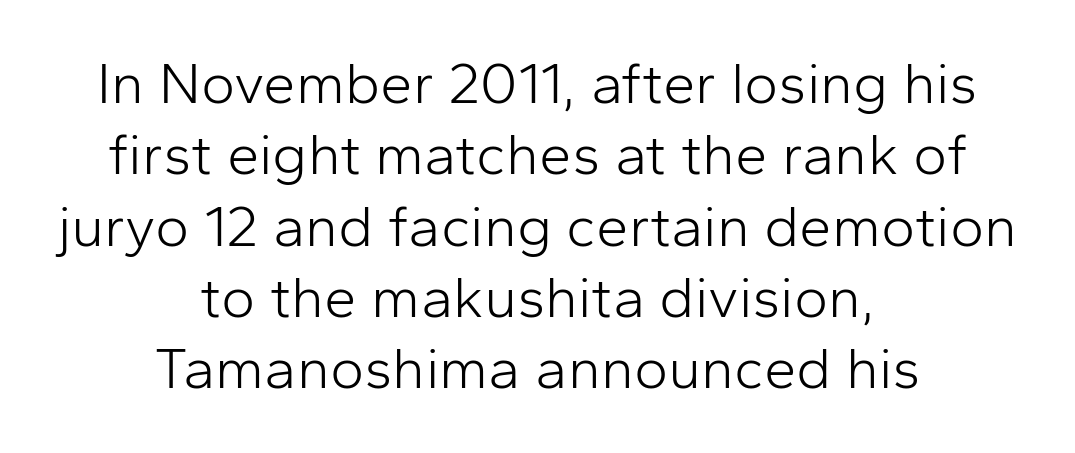
Q: Is the text bold? A: No.
Q: Is the text italic (slanted)? A: No, it is upright.
Q: Is the typeface a serif or a sans-serif typeface? A: Sans-serif.
Q: Is the text underlined? A: No.
Q: How is the paragraph aligned? A: Centered.
Q: Is the spacing between letters normal or unusually wide? A: Normal.
Q: Width (condensed, normal, or wide)? A: Normal.
Q: Stroke contrast? A: Low.
Q: x-height? A: Medium.
Q: Monospaced? A: No.
